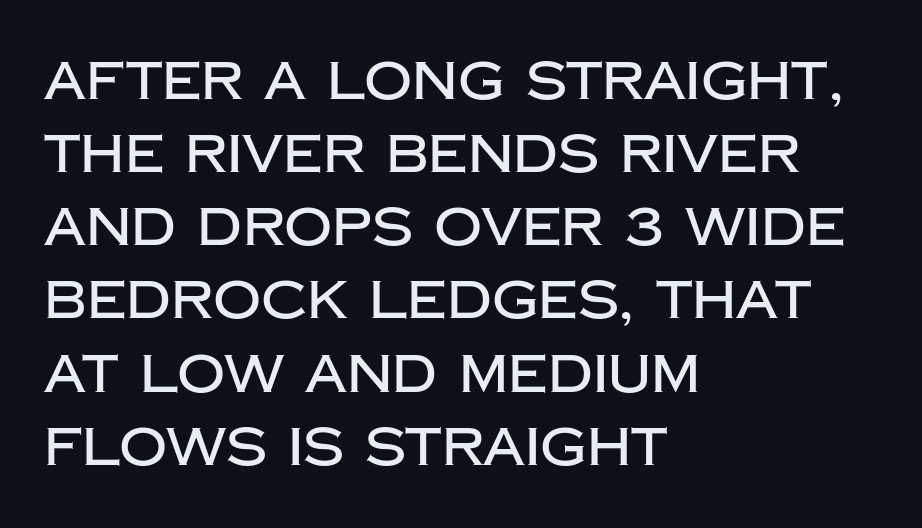
Q: Is the text italic (slanted)? A: No, it is upright.
Q: Is the typeface a serif or a sans-serif typeface? A: Sans-serif.
Q: Is the text underlined? A: No.
Q: How is the paragraph aligned? A: Left-aligned.
Q: Is the spacing between letters normal or unusually wide? A: Normal.
Q: Is the spacing between lines tight, normal or loose? A: Normal.
Q: Width (condensed, normal, or wide)? A: Normal.
Q: Stroke contrast? A: Low.
Q: x-height? A: Large.
Q: Monospaced? A: No.
